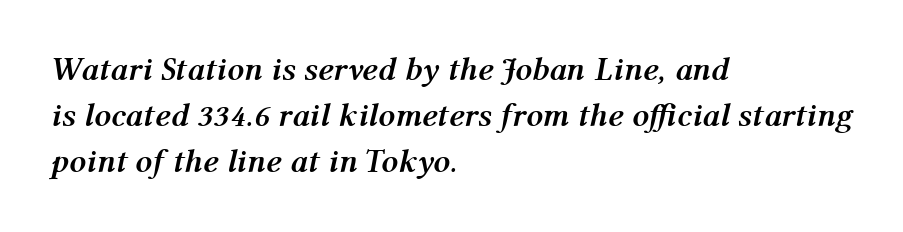
How are the letters spaced? Ordinarily, with no added tracking. Vertical spacing — default. A bare baseline throughout the passage. These lines stack with their left ends in a neat column. Strokes here are thick enough to call this a true bold. Think of a printed novel: that variable character pitch is what you see here.
